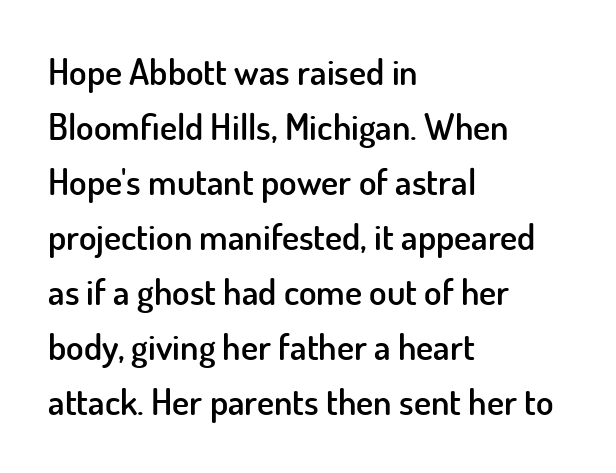
{"serif": "no", "italic": "no", "bold": "semi", "weight": "semibold", "width": "normal", "stroke_contrast": "low", "x_height": "small", "monospaced": "no", "underline": "no", "align": "left", "line_spacing": "normal", "line_spacing_ratio": 1.53, "letter_spacing": "normal", "letter_spacing_em": 0.0, "glyph_px": 36}
